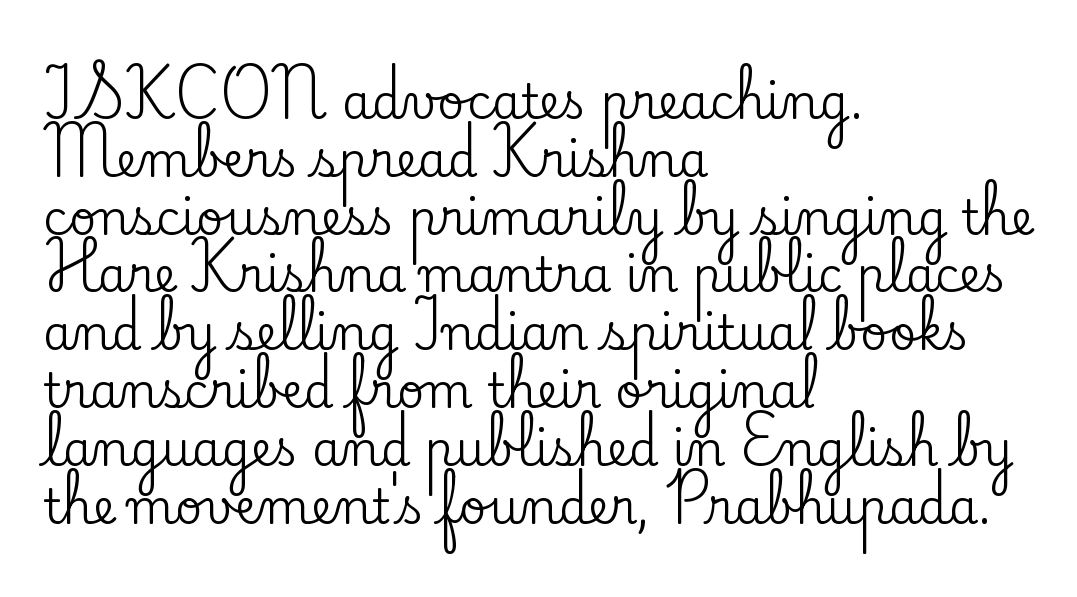
The image shows 47 px serif type, upright; set left-aligned, line spacing 1.23x, normal letter spacing, not underlined; low stroke contrast and a small x-height.
